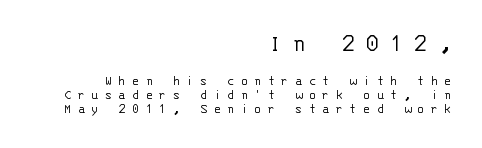
The image shows 25 px text type, upright; set right-aligned, tight line spacing (0.98x), unusually wide letter spacing (+0.43 em), not underlined; the first (top) block is 1.79x larger.
